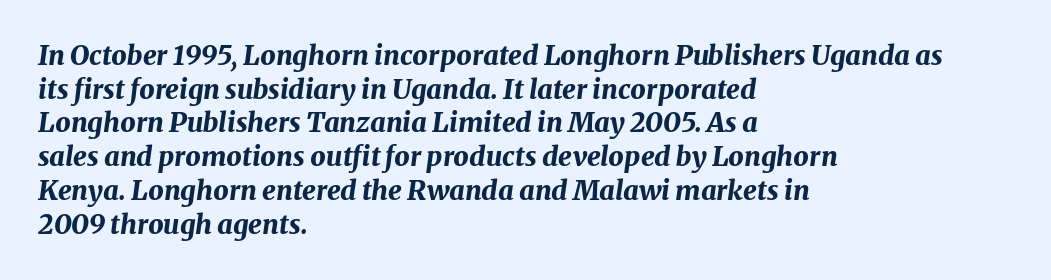
{"italic": "yes", "lean": "right", "slant_degrees": 8, "bold": "yes", "underline": "no", "align": "left", "line_spacing": "normal", "line_spacing_ratio": 1.25, "letter_spacing": "normal", "letter_spacing_em": 0.0, "glyph_px": 27}
